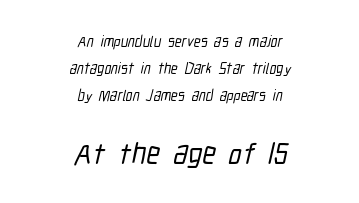
The image shows 30 px condensed sans-serif type; set centered, line spacing 1.8x, normal letter spacing, not underlined; the second (bottom) block is 2.0x larger; low stroke contrast and a medium x-height.
